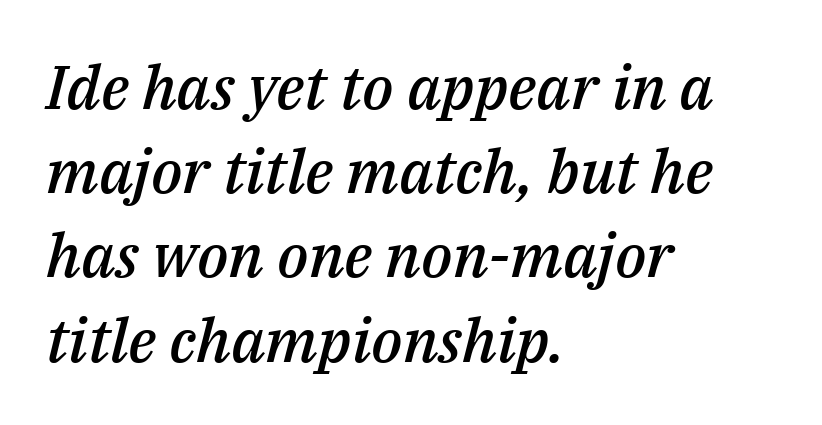
This sample is left-justified, so line endings fall wherever the words run out. Does the leading feel generous? No, just average. Quick note: italic. Proportional: the letters do not fall into vertical columns. Weight check: semibold — heavier than regular, not quite bold.
